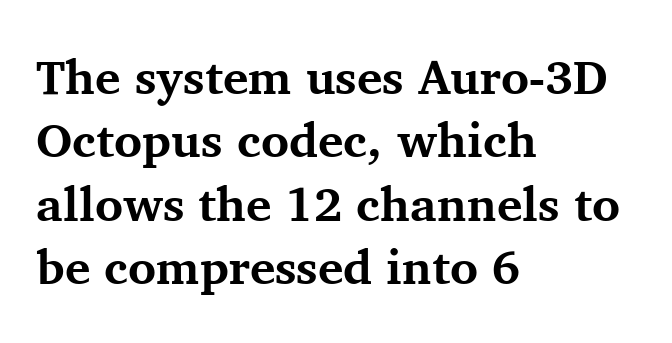
These lines are composed in type with serifs. Is the block centered? No — it sits flush against the left margin. The line-height multiplier appears to be the usual default. Nothing unusual about the tracking: characters are spaced as the font intends.
